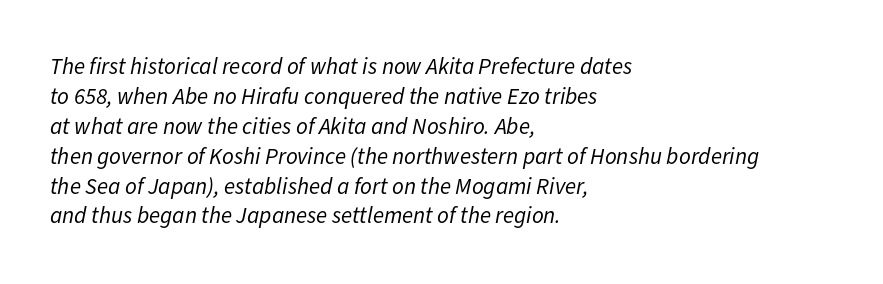
Q: Is the text bold? A: No.
Q: Is the text italic (slanted)? A: Yes, it leans right by about 11 degrees.
Q: Is the text underlined? A: No.
Q: How is the paragraph aligned? A: Left-aligned.
Q: Is the spacing between letters normal or unusually wide? A: Normal.
Q: Is the spacing between lines tight, normal or loose? A: Normal.
